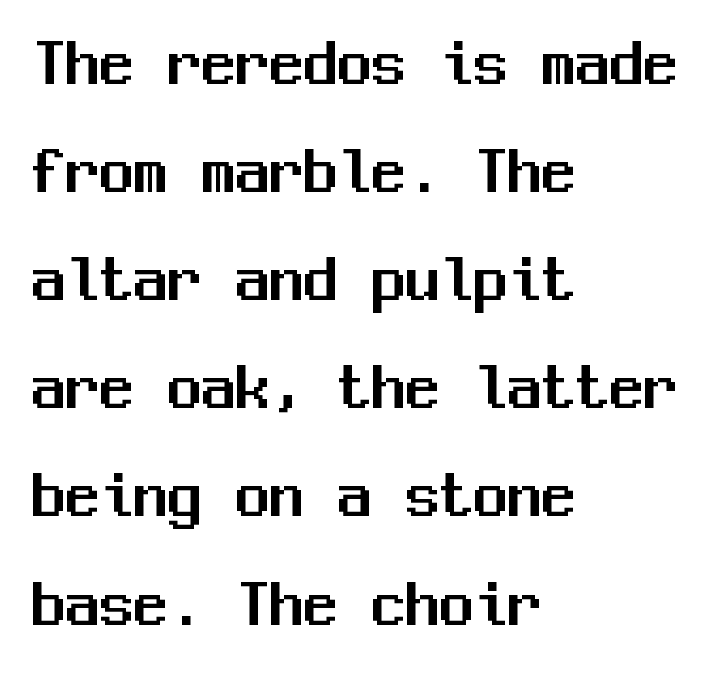
Q: Is the text italic (slanted)? A: No, it is upright.
Q: Is the typeface a serif or a sans-serif typeface? A: Sans-serif.
Q: Is the text underlined? A: No.
Q: How is the paragraph aligned? A: Left-aligned.
Q: Is the spacing between letters normal or unusually wide? A: Normal.
Q: Is the spacing between lines tight, normal or loose? A: Normal.
Q: Width (condensed, normal, or wide)? A: Normal.
Q: Stroke contrast? A: Medium.
Q: x-height? A: Medium.
Q: Monospaced? A: Yes.
